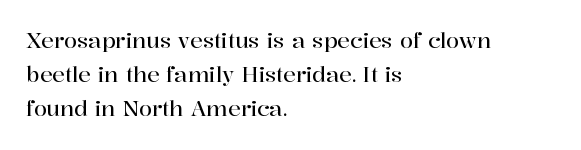
A normal amount of white space separates one row of letters from the next. The horizontal fit of the characters is conventional and even. Descender tails drop into unmarked territory. Notice how the stems are strictly vertical — no italics here. In CSS terms this would be text-align: left.
